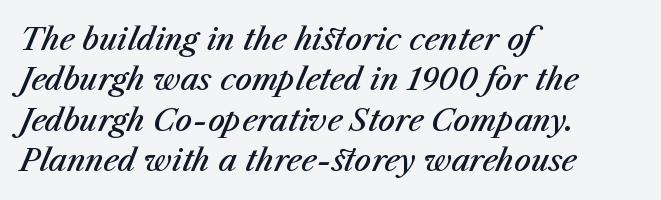
Q: Is the text bold? A: Semi-bold.
Q: Is the text italic (slanted)? A: Yes, it leans right by about 23 degrees.
Q: Is the text underlined? A: No.
Q: How is the paragraph aligned? A: Left-aligned.
Q: Is the spacing between letters normal or unusually wide? A: Normal.
Q: Is the spacing between lines tight, normal or loose? A: Normal.
Q: Width (condensed, normal, or wide)? A: Normal.
Q: Stroke contrast? A: Medium.
Q: x-height? A: Medium.
Q: Monospaced? A: No.
